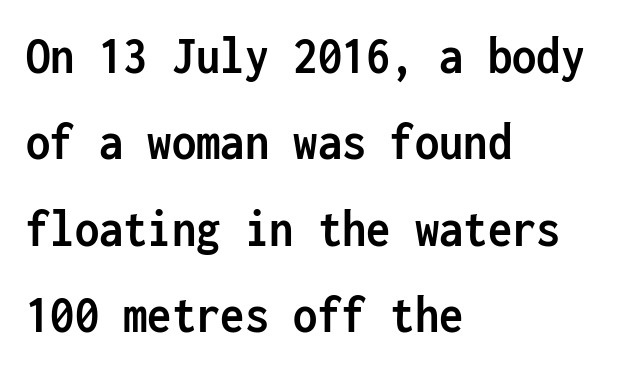
Q: Is the text bold? A: Yes.
Q: Is the text italic (slanted)? A: No, it is upright.
Q: Is the typeface a serif or a sans-serif typeface? A: Sans-serif.
Q: Is the text underlined? A: No.
Q: How is the paragraph aligned? A: Left-aligned.
Q: Is the spacing between letters normal or unusually wide? A: Normal.
Q: Is the spacing between lines tight, normal or loose? A: Normal.
Q: Width (condensed, normal, or wide)? A: Condensed.
Q: Stroke contrast? A: Low.
Q: x-height? A: Medium.
Q: Monospaced? A: Yes.
